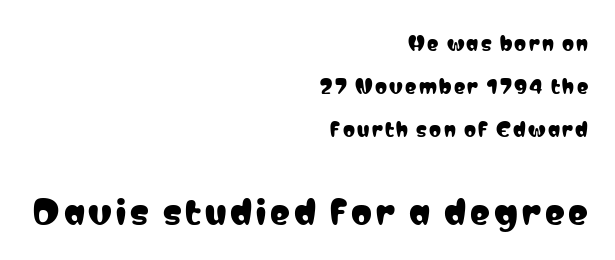
Italic? Not at all — the glyphs are vertical. Do the characters align in a grid? No, the font is proportional. The rendering shows plain stroke endings on the letterforms — a sans-serif design. Top chunk: small. Bottom chunk: large.
